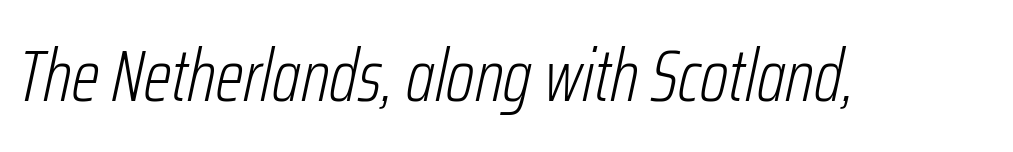
The text carries the slant typical of an italic or oblique font. Here the designer chose a conventional face with non-uniform glyph widths. These lines keep a tight, regular rhythm from letter to letter. Glance below the letters and you will spot only blank space. Stem width sits at or under what a default text font uses.
